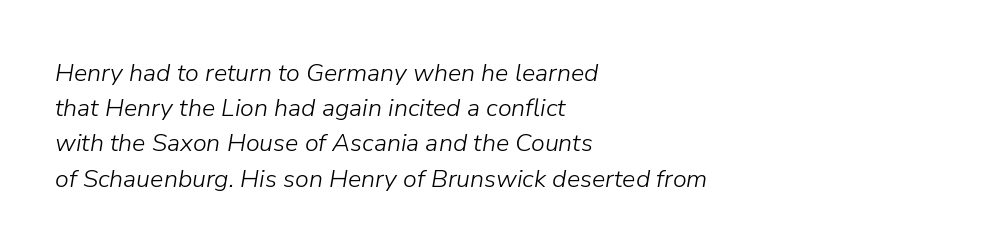
{"italic": "yes", "lean": "right", "slant_degrees": 9, "bold": "no", "underline": "no", "align": "left", "line_spacing": "normal", "line_spacing_ratio": 1.41, "letter_spacing": "normal", "letter_spacing_em": 0.0, "glyph_px": 25}
